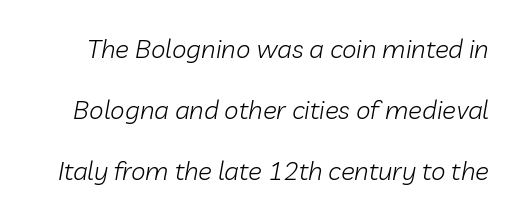
Q: Is the text bold? A: No.
Q: Is the text italic (slanted)? A: Yes, it leans right by about 10 degrees.
Q: Is the text underlined? A: No.
Q: Is the spacing between letters normal or unusually wide? A: Normal.
Q: Is the spacing between lines tight, normal or loose? A: Loose.
